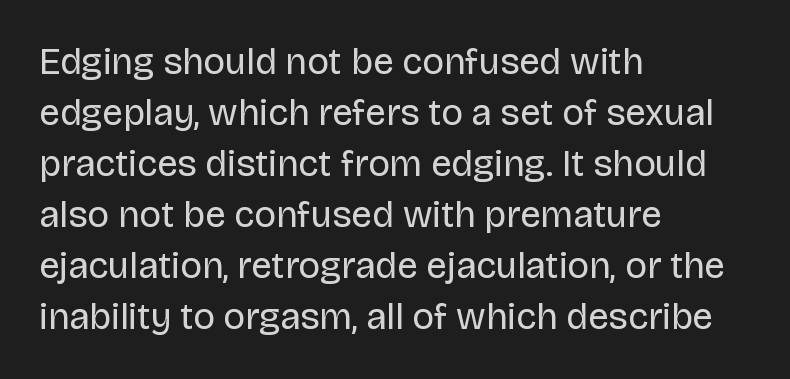
Q: Is the text bold? A: No.
Q: Is the text italic (slanted)? A: No, it is upright.
Q: Is the typeface a serif or a sans-serif typeface? A: Sans-serif.
Q: Is the text underlined? A: No.
Q: How is the paragraph aligned? A: Left-aligned.
Q: Is the spacing between letters normal or unusually wide? A: Normal.
Q: Is the spacing between lines tight, normal or loose? A: Normal.
Q: Width (condensed, normal, or wide)? A: Normal.
Q: Stroke contrast? A: Low.
Q: x-height? A: Large.
Q: Monospaced? A: No.
